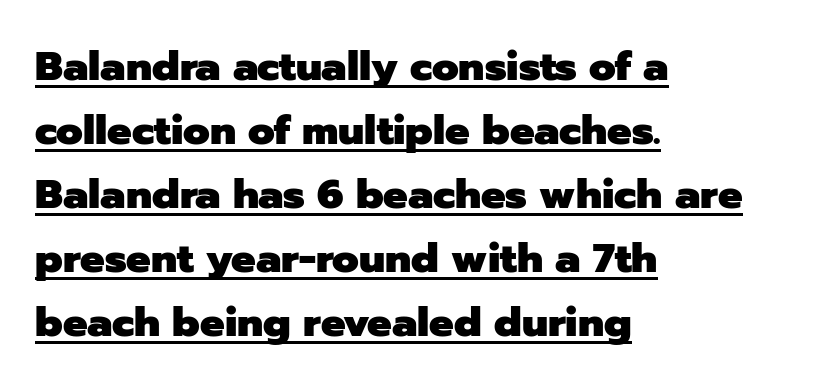
Q: Is the text bold? A: Yes.
Q: Is the text italic (slanted)? A: No, it is upright.
Q: Is the typeface a serif or a sans-serif typeface? A: Sans-serif.
Q: Is the text underlined? A: Yes.
Q: How is the paragraph aligned? A: Left-aligned.
Q: Is the spacing between letters normal or unusually wide? A: Normal.
Q: Is the spacing between lines tight, normal or loose? A: Normal.
Q: Width (condensed, normal, or wide)? A: Normal.
Q: Stroke contrast? A: Low.
Q: x-height? A: Medium.
Q: Monospaced? A: No.
